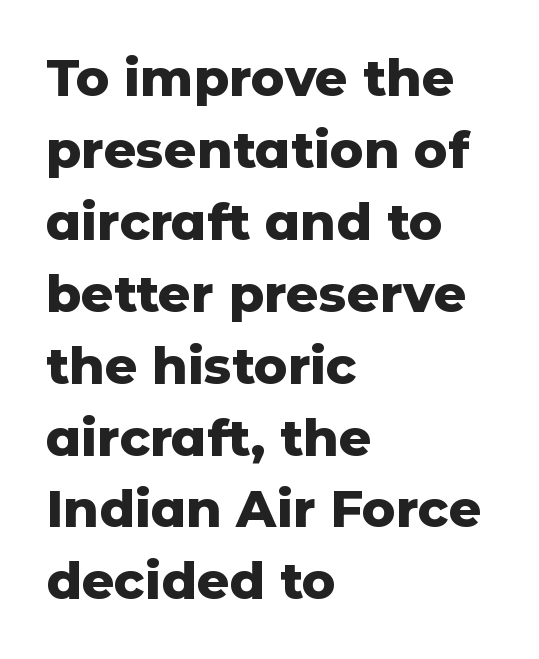
The image shows 51 px heavy sans-serif type, upright; set left-aligned, normal line spacing (1.41x), normal letter spacing, not underlined; low stroke contrast and a medium x-height.
